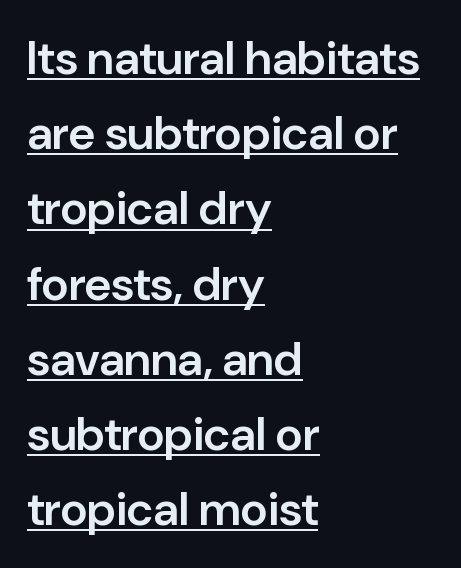
{"serif": "no", "italic": "no", "bold": "semi", "weight": "semibold", "width": "normal", "stroke_contrast": "low", "x_height": "medium", "monospaced": "no", "underline": "yes", "align": "left", "line_spacing": "normal", "line_spacing_ratio": 1.6, "letter_spacing": "normal", "letter_spacing_em": 0.0, "glyph_px": 47}
